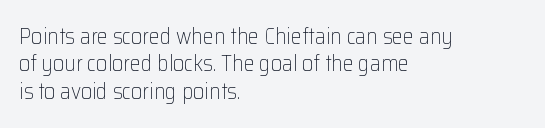
The image shows 22 px text type, upright; set left-aligned, line spacing 1.24x, normal letter spacing, not underlined.
